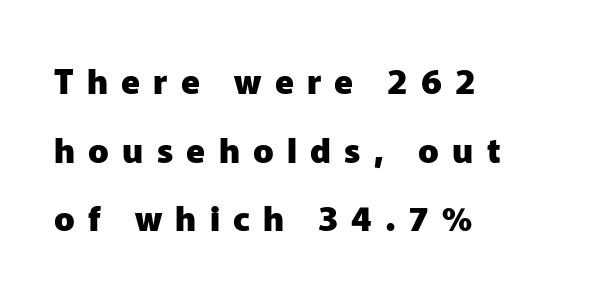
The image shows 34 px heavy sans-serif type, upright; set left-aligned, loose line spacing (2.02x), unusually wide letter spacing (+0.39 em), not underlined; low stroke contrast and a medium x-height.
